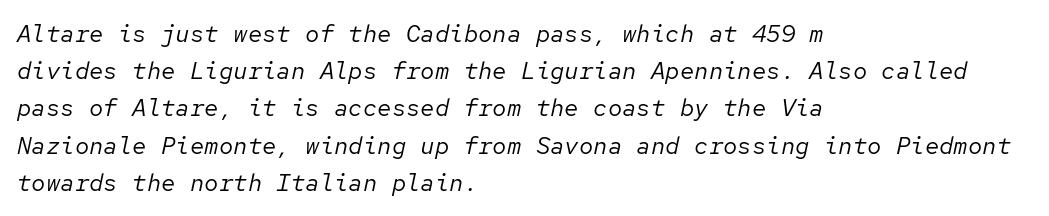
{"italic": "yes", "lean": "right", "slant_degrees": 12, "bold": "no", "underline": "no", "align": "left", "line_spacing": "normal", "line_spacing_ratio": 1.55, "letter_spacing": "normal", "letter_spacing_em": 0.0, "glyph_px": 24}
